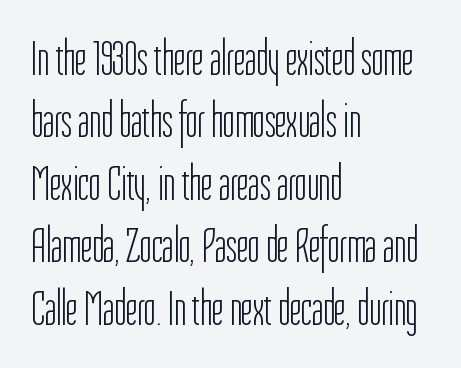
{"serif": "no", "italic": "no", "bold": "no", "weight": "light", "width": "condensed", "stroke_contrast": "low", "x_height": "medium", "monospaced": "no", "underline": "no", "align": "left", "line_spacing": "normal", "line_spacing_ratio": 1.25, "letter_spacing": "normal", "letter_spacing_em": 0.0, "glyph_px": 50}
